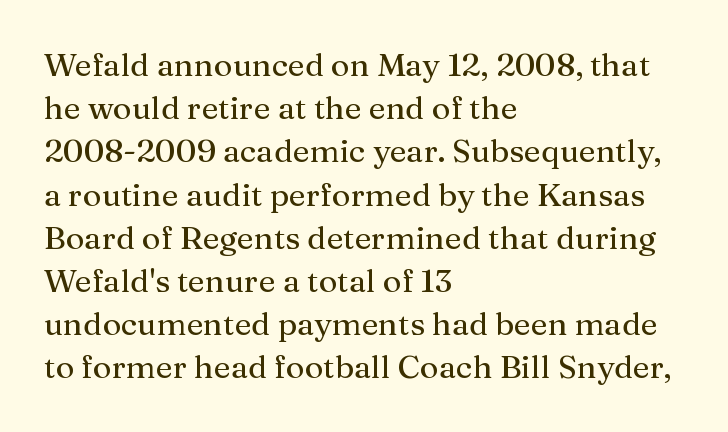
The image shows 32 px serif type, upright; set left-aligned, normal line spacing (1.35x), normal letter spacing, not underlined; medium stroke contrast and a medium x-height.
